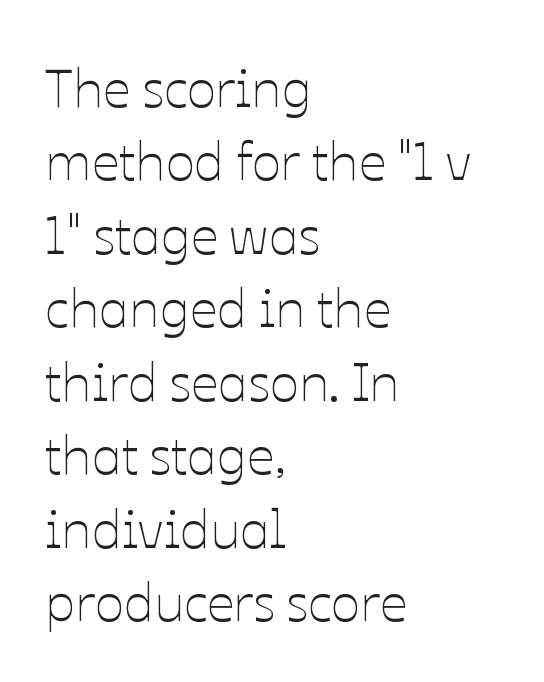
Q: Is the text bold? A: No.
Q: Is the text italic (slanted)? A: No, it is upright.
Q: Is the text underlined? A: No.
Q: How is the paragraph aligned? A: Left-aligned.
Q: Is the spacing between letters normal or unusually wide? A: Normal.
Q: Is the spacing between lines tight, normal or loose? A: Normal.
Q: Width (condensed, normal, or wide)? A: Normal.
Q: Stroke contrast? A: Low.
Q: x-height? A: Medium.
Q: Monospaced? A: No.
